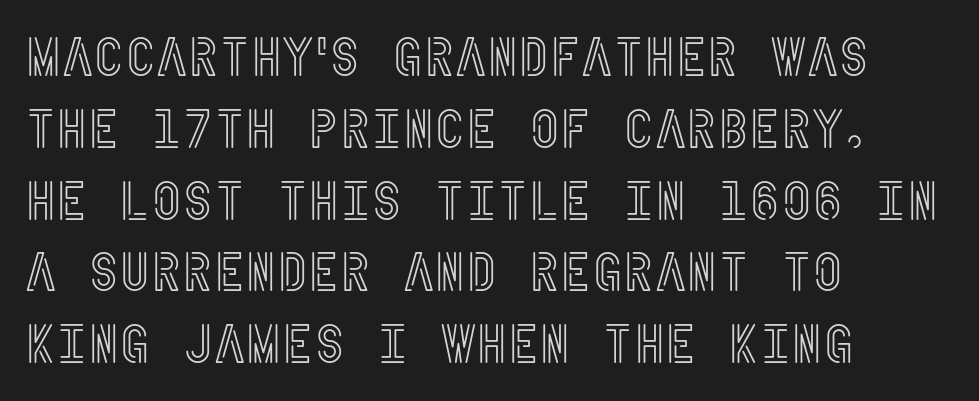
{"italic": "no", "width": "condensed", "x_height": "large", "underline": "no", "align": "left", "line_spacing": "normal", "line_spacing_ratio": 1.33, "letter_spacing": "normal", "letter_spacing_em": 0.0, "glyph_px": 54}
